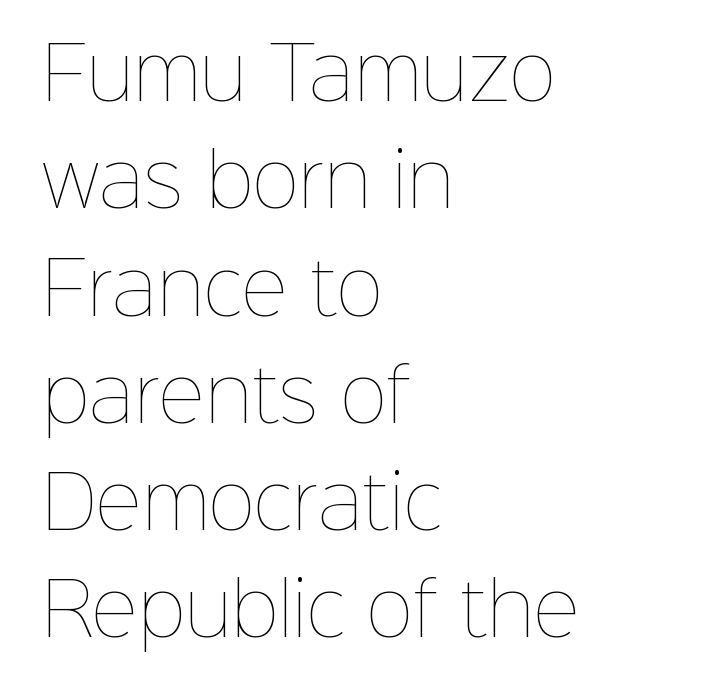
Q: Is the text bold? A: No.
Q: Is the text italic (slanted)? A: No, it is upright.
Q: Is the text underlined? A: No.
Q: How is the paragraph aligned? A: Left-aligned.
Q: Is the spacing between letters normal or unusually wide? A: Normal.
Q: Is the spacing between lines tight, normal or loose? A: Normal.
Q: Width (condensed, normal, or wide)? A: Normal.
Q: Stroke contrast? A: Low.
Q: x-height? A: Medium.
Q: Monospaced? A: No.
